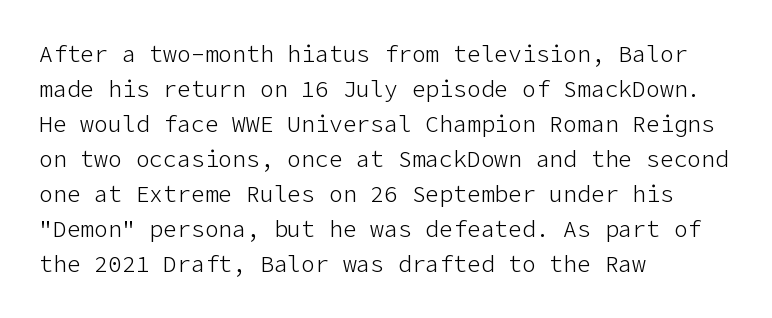
Weight: not bold — regular or lighter. The typesetter chose a ragged-right arrangement here. Each new line begins a customary step beneath the previous one. You could call the tracking neutral — neither tight nor loose. Only glyphs here, with clear space below each row. You can tell it's not italic because the verticals are truly vertical.
